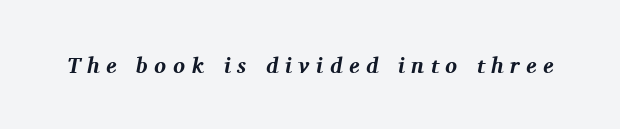
{"italic": "yes", "lean": "right", "slant_degrees": 11, "bold": "yes", "underline": "no", "letter_spacing": "wide", "letter_spacing_em": 0.3, "glyph_px": 22}
